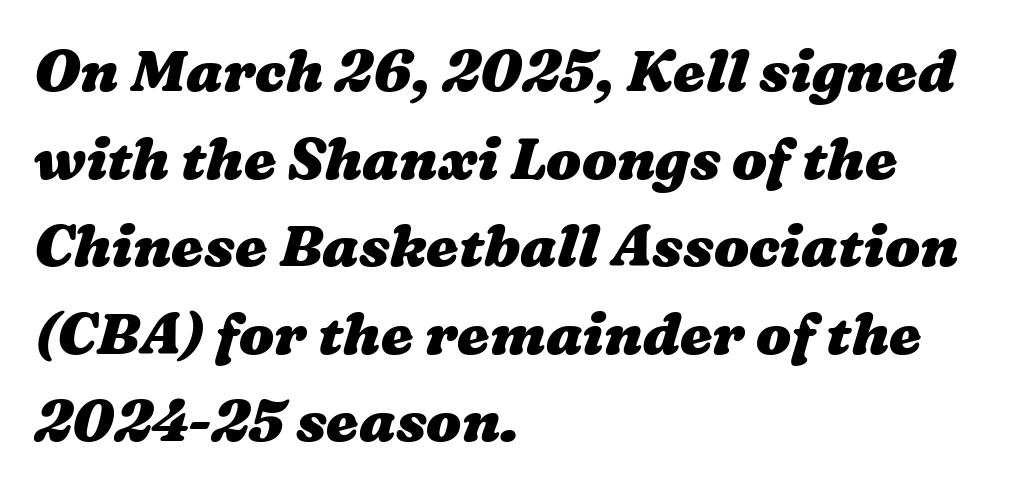
{"bold": "yes", "weight": "heavy", "width": "wide", "stroke_contrast": "medium", "x_height": "medium", "monospaced": "no", "underline": "no", "align": "left", "line_spacing": "normal", "line_spacing_ratio": 1.51, "letter_spacing": "normal", "letter_spacing_em": 0.0, "glyph_px": 58}
